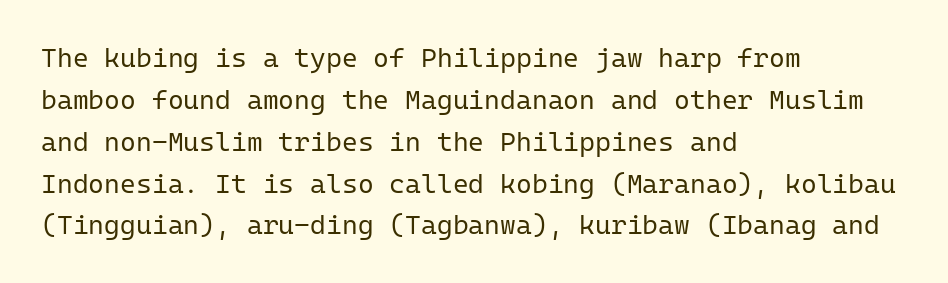
The image shows 27 px text type, upright; set left-aligned, normal line spacing (1.55x), normal letter spacing, not underlined.
